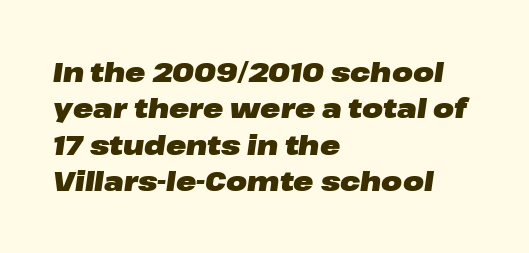
The ragged edge is on the right, which tells us the setting is flush left. Heavy, bold letterforms. What's the leading like? Ordinary, nothing unusual. Letter spacing: default.
